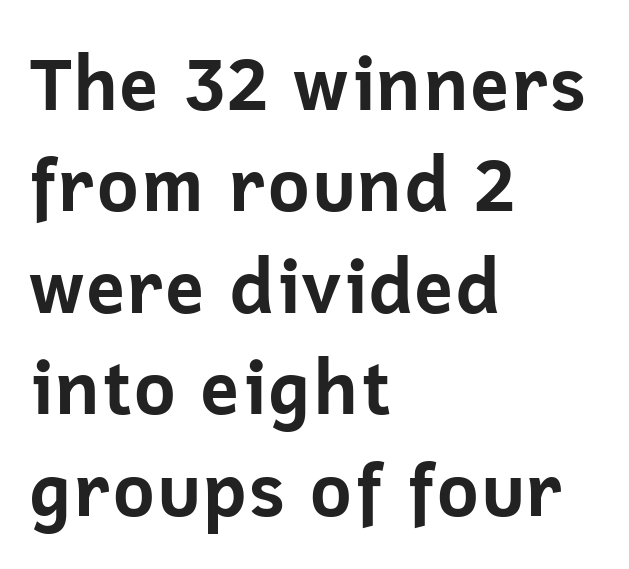
Q: Is the text bold? A: Yes.
Q: Is the text italic (slanted)? A: No, it is upright.
Q: Is the typeface a serif or a sans-serif typeface? A: Sans-serif.
Q: Is the text underlined? A: No.
Q: How is the paragraph aligned? A: Left-aligned.
Q: Is the spacing between letters normal or unusually wide? A: Normal.
Q: Is the spacing between lines tight, normal or loose? A: Normal.
Q: Width (condensed, normal, or wide)? A: Normal.
Q: Stroke contrast? A: Low.
Q: x-height? A: Medium.
Q: Monospaced? A: No.
